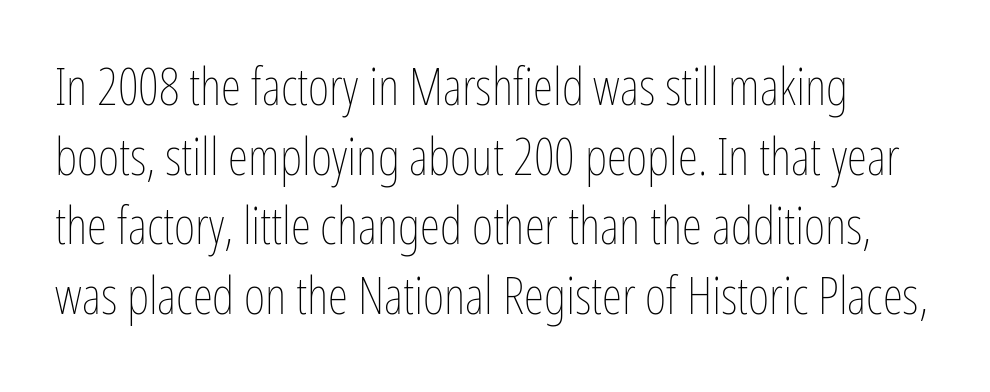
Letters rest on an invisible, unmarked baseline. Interline gaps are of average width in this sample. Stem width sits at or under what a default text font uses. Note the varied advance widths — an 'i' is clearly narrower than an 'm'. Notice how the stems are strictly vertical — no italics here. Each word holds together tightly as a unit, with standard inter-letter gaps.
